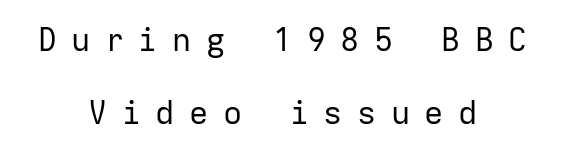
{"serif": "no", "italic": "no", "bold": "no", "weight": "regular", "width": "normal", "stroke_contrast": "low", "x_height": "medium", "monospaced": "yes", "underline": "no", "align": "center", "line_spacing": "loose", "line_spacing_ratio": 2.29, "letter_spacing": "wide", "letter_spacing_em": 0.45, "glyph_px": 32}
